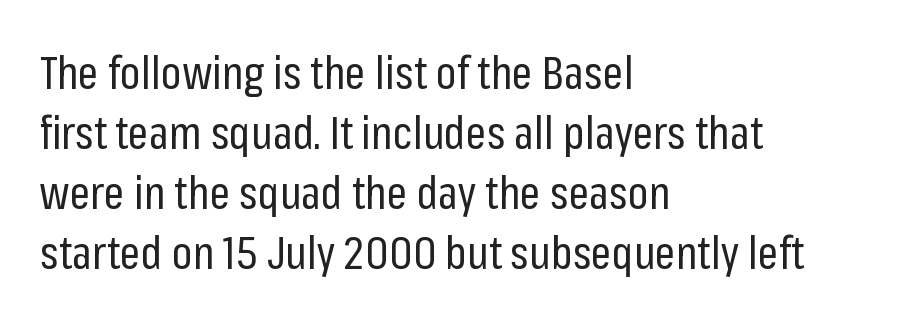
Q: Is the text bold? A: No.
Q: Is the text italic (slanted)? A: No, it is upright.
Q: Is the typeface a serif or a sans-serif typeface? A: Sans-serif.
Q: Is the text underlined? A: No.
Q: How is the paragraph aligned? A: Left-aligned.
Q: Is the spacing between letters normal or unusually wide? A: Normal.
Q: Is the spacing between lines tight, normal or loose? A: Normal.
Q: Width (condensed, normal, or wide)? A: Condensed.
Q: Stroke contrast? A: Low.
Q: x-height? A: Medium.
Q: Monospaced? A: No.
